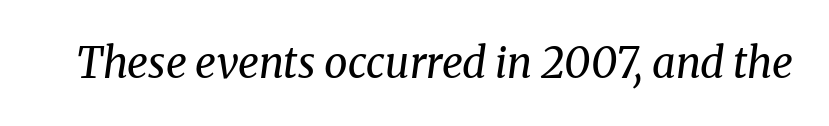
This rendering leaves character spacing at its baseline value. These glyphs show unthickened strokes, regular width or finer. The rendering uses natural spacing where letterforms have individual widths. Decoration check: the copy has no underline.
